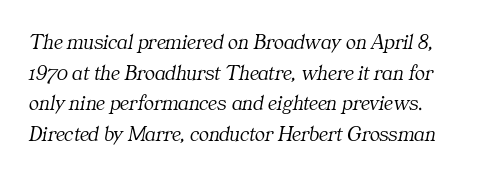
Q: Is the text bold? A: No.
Q: Is the text italic (slanted)? A: Yes, it leans right by about 11 degrees.
Q: Is the text underlined? A: No.
Q: Is the spacing between letters normal or unusually wide? A: Normal.
Q: Is the spacing between lines tight, normal or loose? A: Normal.
